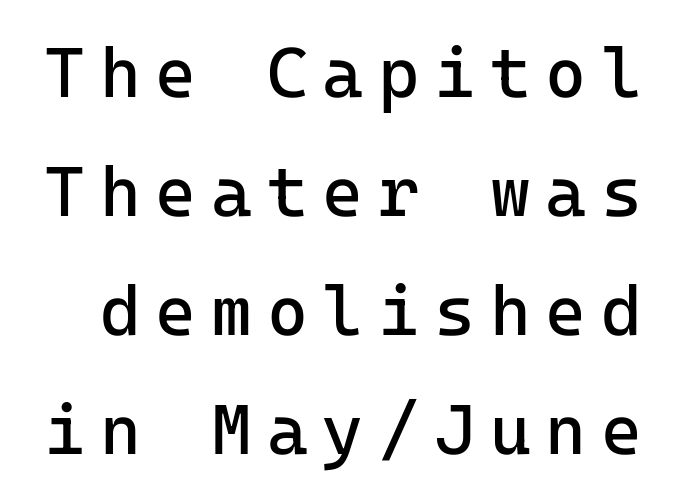
{"serif": "no", "italic": "no", "bold": "no", "weight": "regular", "width": "normal", "stroke_contrast": "low", "x_height": "medium", "underline": "no", "line_spacing": "normal", "line_spacing_ratio": 1.7, "letter_spacing": "wide", "letter_spacing_em": 0.21, "glyph_px": 70}
